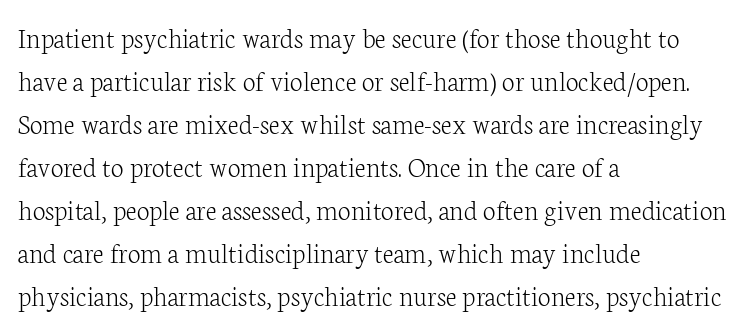
Q: Is the text bold? A: No.
Q: Is the text italic (slanted)? A: No, it is upright.
Q: Is the typeface a serif or a sans-serif typeface? A: Serif.
Q: Is the text underlined? A: No.
Q: How is the paragraph aligned? A: Left-aligned.
Q: Is the spacing between letters normal or unusually wide? A: Normal.
Q: Is the spacing between lines tight, normal or loose? A: Normal.
Q: Width (condensed, normal, or wide)? A: Normal.
Q: Stroke contrast? A: Low.
Q: x-height? A: Medium.
Q: Monospaced? A: No.
